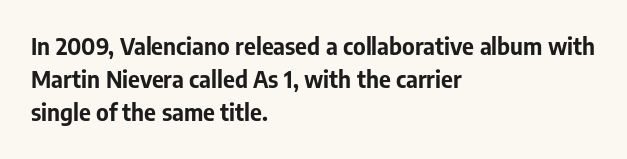
{"italic": "no", "bold": "yes", "underline": "no", "align": "left", "line_spacing": "normal", "line_spacing_ratio": 1.44, "letter_spacing": "normal", "letter_spacing_em": 0.0, "glyph_px": 23}
